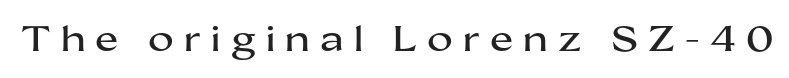
Q: Is the text italic (slanted)? A: No, it is upright.
Q: Is the text underlined? A: No.
Q: Is the spacing between letters normal or unusually wide? A: Unusually wide.
Q: Width (condensed, normal, or wide)? A: Wide.
Q: Stroke contrast? A: Medium.
Q: x-height? A: Medium.
Q: Monospaced? A: No.
